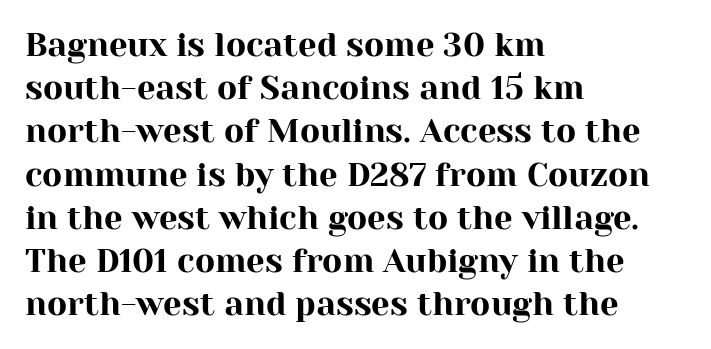
There is no visible air inserted between adjacent glyphs. Layout note: lines flush left. The space between consecutive lines is moderate. Each letter keeps its own natural width here, so spacing adapts to shape. This is the regular roman posture of the typeface.
